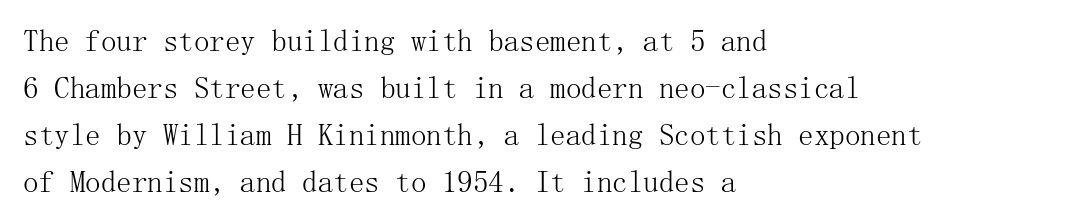
Q: Is the text bold? A: No.
Q: Is the text italic (slanted)? A: No, it is upright.
Q: Is the typeface a serif or a sans-serif typeface? A: Serif.
Q: Is the text underlined? A: No.
Q: How is the paragraph aligned? A: Left-aligned.
Q: Is the spacing between letters normal or unusually wide? A: Normal.
Q: Is the spacing between lines tight, normal or loose? A: Normal.
Q: Width (condensed, normal, or wide)? A: Normal.
Q: Stroke contrast? A: Medium.
Q: x-height? A: Medium.
